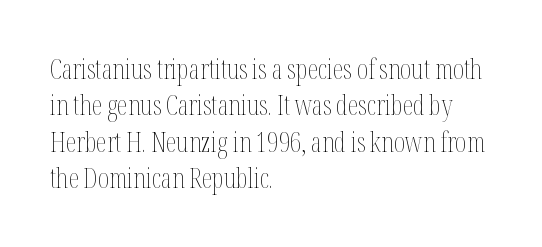
Upright lettering throughout. Reading down the column, the eye jumps a familiar distance to each next line. The typesetting does not lean heavy: it is not bold. Horizontal alignment here is leftward, the default for most running prose. The space directly below the letters is spotless. Glyph-to-glyph distance matches everyday printed text.
